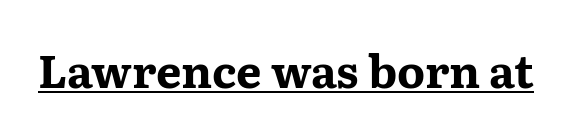
Looks like regular typesetting: each glyph gets only the width it needs. Caption: standard tracking, unaltered. Each glyph is drawn with heavy, bold strokes. If you drew a line through each stem, it would be perfectly vertical.
